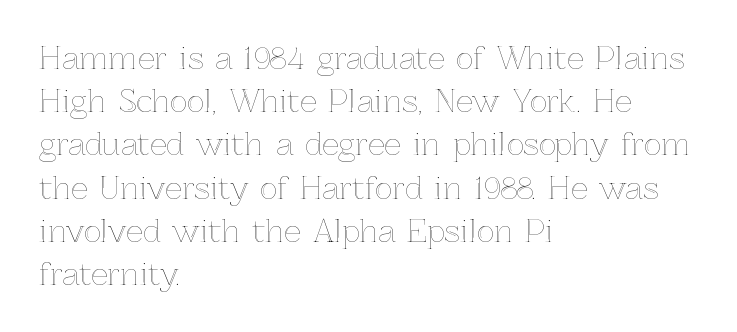
The image shows 30 px text type, upright; set left-aligned, normal line spacing (1.44x), normal letter spacing, not underlined; a medium x-height.
